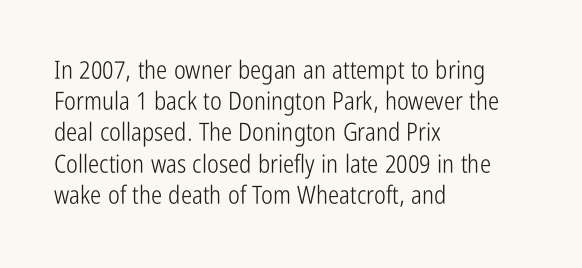
Spacing between characters is what you'd get straight out of the box. Ordinary non-slanted type is in use. The compositor pushed each line to the left boundary. Rows of type keep a routine distance in the vertical direction.
